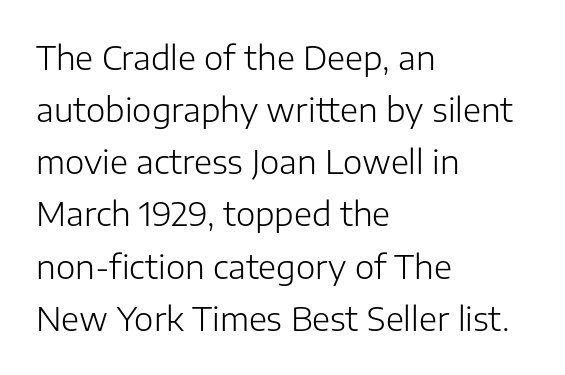
The image shows 33 px light sans-serif type, upright; set left-aligned, normal line spacing (1.58x), normal letter spacing, not underlined; low stroke contrast and a medium x-height.
